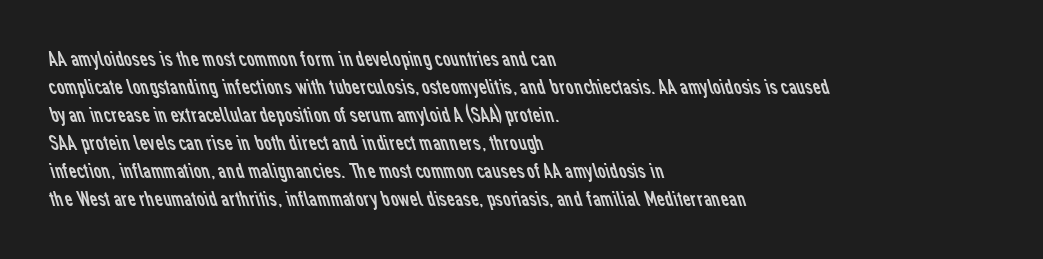
Q: Is the text bold? A: No.
Q: Is the text underlined? A: No.
Q: How is the paragraph aligned? A: Left-aligned.
Q: Is the spacing between letters normal or unusually wide? A: Normal.
Q: Is the spacing between lines tight, normal or loose? A: Normal.
